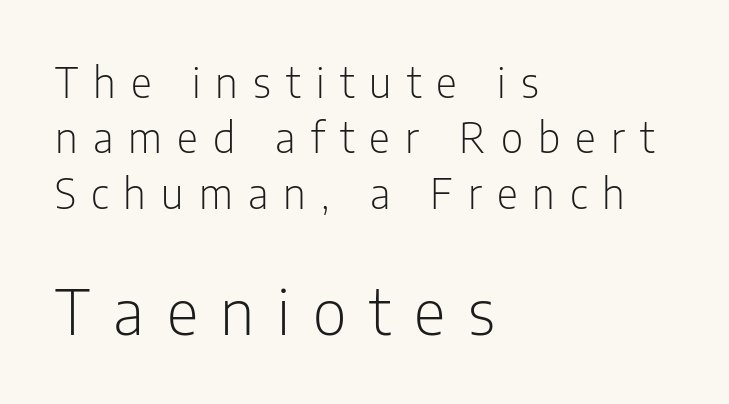
Q: Is the text bold? A: No.
Q: Is the text italic (slanted)? A: No, it is upright.
Q: Is the typeface a serif or a sans-serif typeface? A: Sans-serif.
Q: Is the text underlined? A: No.
Q: How is the paragraph aligned? A: Left-aligned.
Q: Is the spacing between letters normal or unusually wide? A: Unusually wide.
Q: Is the spacing between lines tight, normal or loose? A: Normal.
Q: Which block of text is set in a larger size, the first (top) or the second (bottom)? A: The second (bottom) one.
Q: Width (condensed, normal, or wide)? A: Condensed.
Q: Stroke contrast? A: Low.
Q: x-height? A: Medium.
Q: Monospaced? A: No.
